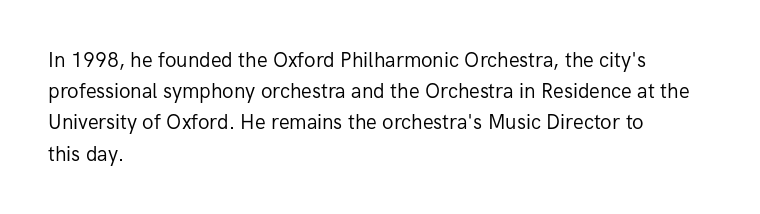
The image shows 20 px text type, upright; set left-aligned, normal line spacing (1.56x), normal letter spacing, not underlined.
